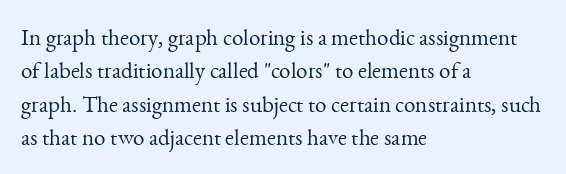
{"italic": "no", "bold": "no", "underline": "no", "align": "left", "line_spacing": "normal", "line_spacing_ratio": 1.45, "letter_spacing": "normal", "letter_spacing_em": 0.0, "glyph_px": 23}
